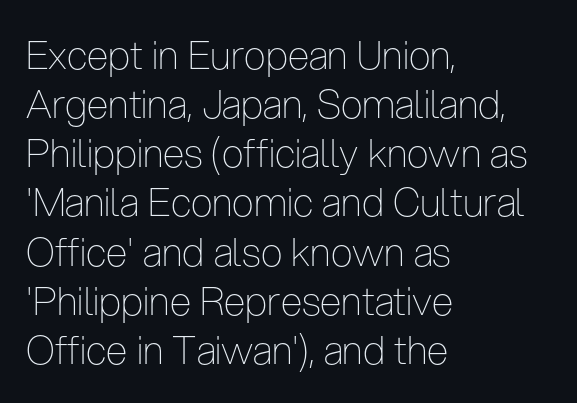
Regarding serifs, this sample does without them. This sample has the flowing, uneven cadence of proportional lettering. Ascenders rise straight up at ninety degrees. Rows of type keep a routine distance in the vertical direction. Unbolded letterforms with no extra heft.
